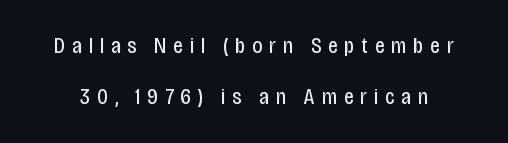
Nobody drew a line under any word here. Style check: upright. The line texture is sparse and dotted thanks to wide tracking. No chunkiness to these letters — they're not bold. The line-height multiplier appears high, well above default.
